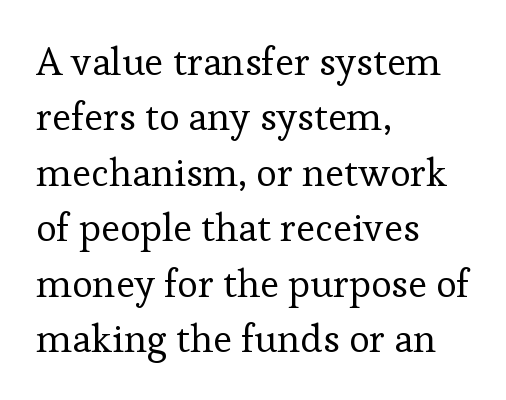
Horizontal alignment here is leftward, the default for most running prose. A light-to-regular cut is what we see here. Is this a fixed-width face? No — the glyphs have proportional, varying widths. Underlining? Definitely not there. Default kerning and tracking; the words read as compact shapes.
